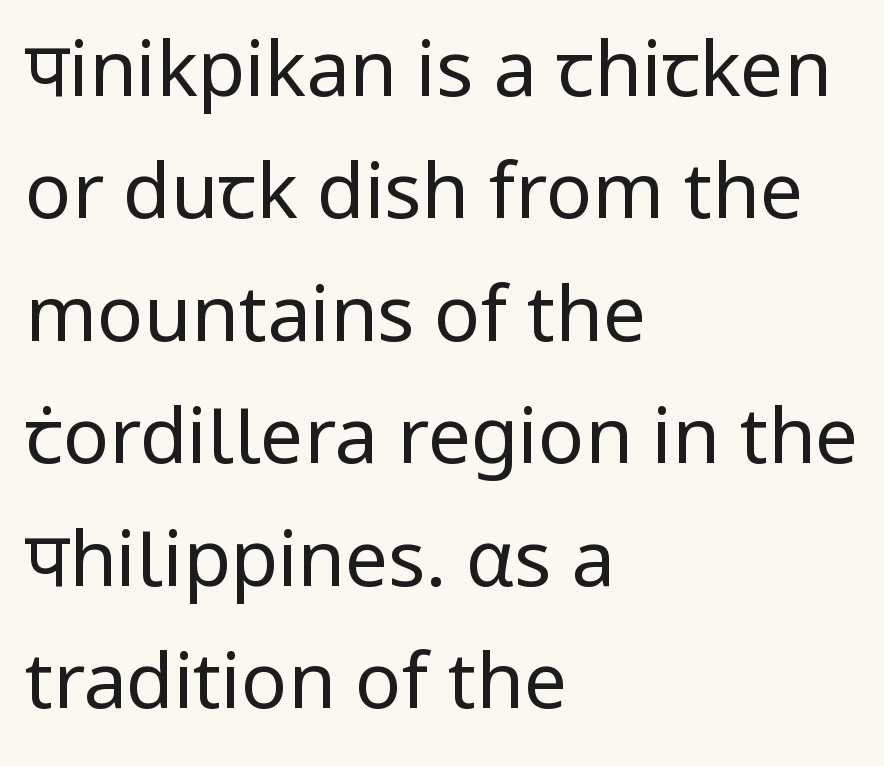
The image shows 77 px regular-weight sans-serif type, upright; set left-aligned, normal line spacing (1.59x), normal letter spacing, not underlined; low stroke contrast and a medium x-height.
